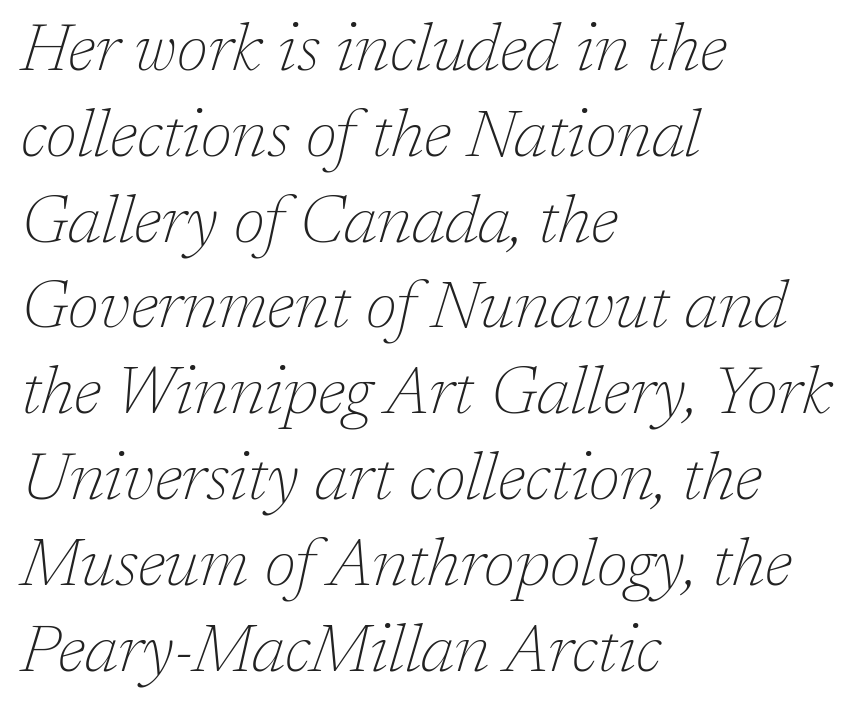
The image shows 66 px thin serif type, italic (leaning right); set left-aligned, normal line spacing (1.3x), normal letter spacing, not underlined; low stroke contrast and a medium x-height.
